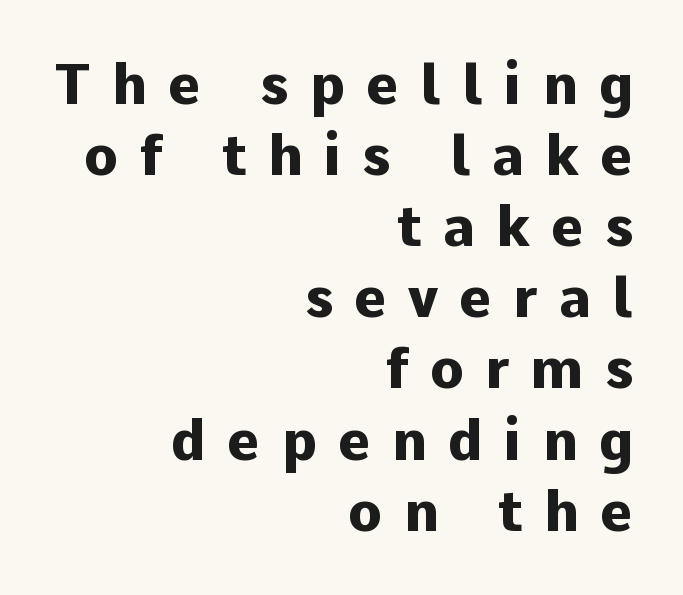
The ragged edge is on the left, which tells us the setting is flush right. The foot of each line stays bare and open. Letterform terminals end flat and unadorned throughout the passage. Loose tracking; the words dissolve into strings of separated letters.
